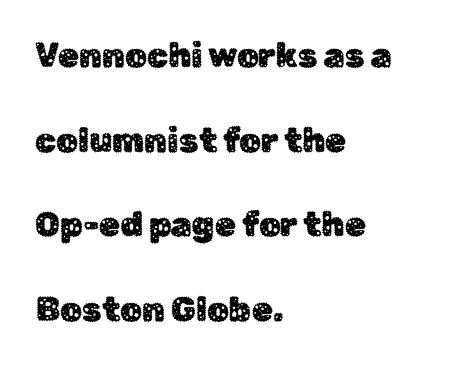
{"serif": "no", "italic": "no", "width": "normal", "stroke_contrast": "low", "x_height": "medium", "monospaced": "no", "underline": "no", "align": "left", "line_spacing": "loose", "line_spacing_ratio": 2.49, "letter_spacing": "normal", "letter_spacing_em": 0.0, "glyph_px": 34}
